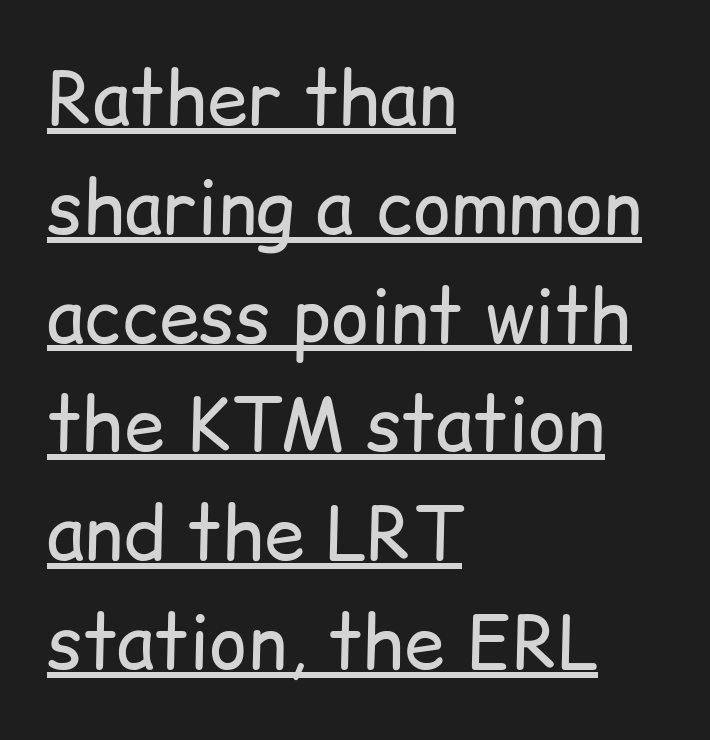
The passage shown is typed in a proportional face where columns would drift. The paragraph shown leans on its left margin. Summary of vertical rhythm: regular, with standard interline spacing. The letters sit at their default tracking, neither squeezed nor spread. The specimen includes a rule beneath the text block's lines. Unlike italic type, these characters show no tilt at all.
